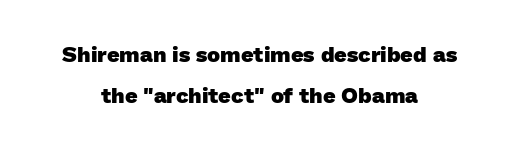
Q: Is the text bold? A: Yes.
Q: Is the text underlined? A: No.
Q: How is the paragraph aligned? A: Centered.
Q: Is the spacing between letters normal or unusually wide? A: Normal.
